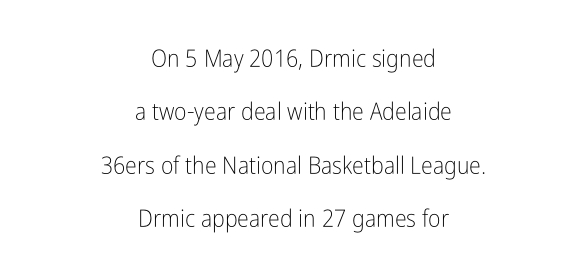
Q: Is the text bold? A: No.
Q: Is the text italic (slanted)? A: No, it is upright.
Q: Is the text underlined? A: No.
Q: How is the paragraph aligned? A: Centered.
Q: Is the spacing between letters normal or unusually wide? A: Normal.
Q: Is the spacing between lines tight, normal or loose? A: Loose.
